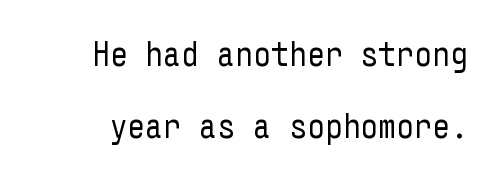
The image shows 35 px regular-weight, condensed sans-serif type, upright; set loose line spacing (2.06x), normal letter spacing, not underlined; low stroke contrast and a medium x-height.
